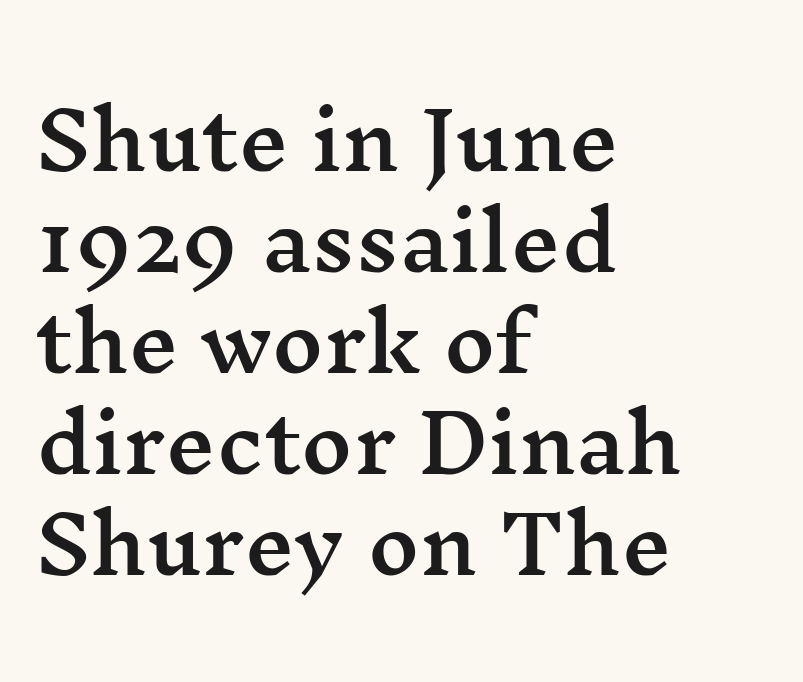
{"serif": "yes", "italic": "no", "width": "wide", "stroke_contrast": "medium", "x_height": "medium", "monospaced": "no", "underline": "no", "align": "left", "line_spacing": "normal", "line_spacing_ratio": 1.28, "letter_spacing": "normal", "letter_spacing_em": 0.0, "glyph_px": 79}
